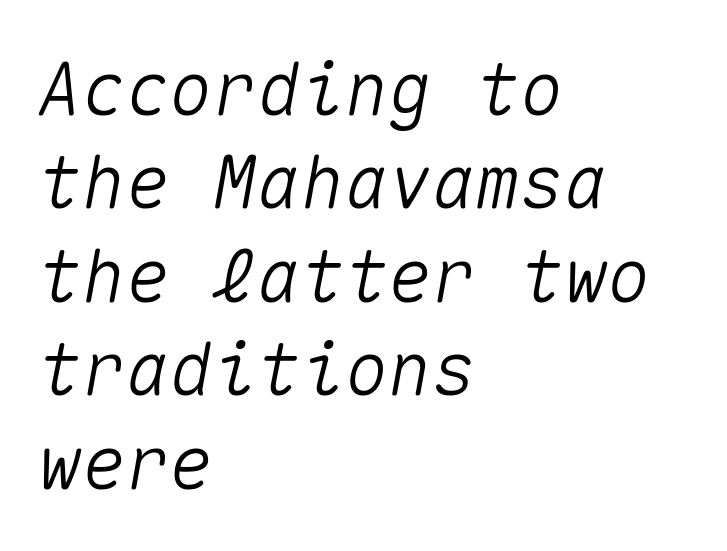
The image shows 73 px text type, italic (leaning right), monospaced; set left-aligned, normal line spacing (1.28x), normal letter spacing, not underlined; medium stroke contrast and a medium x-height.
